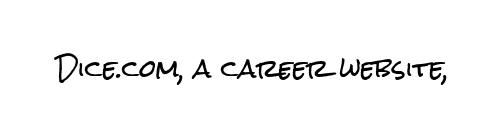
{"italic": "no", "underline": "no", "letter_spacing": "normal", "letter_spacing_em": 0.0, "glyph_px": 24}
